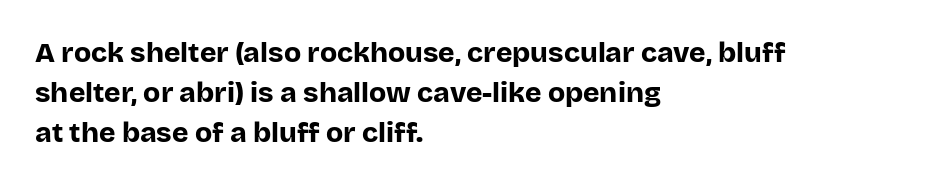
{"serif": "no", "italic": "no", "bold": "yes", "weight": "bold", "width": "normal", "stroke_contrast": "low", "x_height": "large", "monospaced": "no", "underline": "no", "align": "left", "line_spacing": "normal", "line_spacing_ratio": 1.42, "letter_spacing": "normal", "letter_spacing_em": 0.0, "glyph_px": 28}
